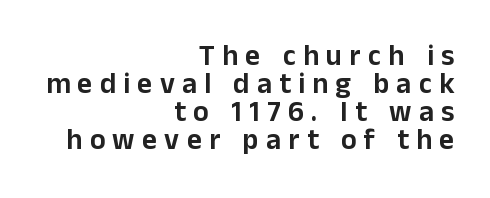
Q: Is the text italic (slanted)? A: No, it is upright.
Q: Is the typeface a serif or a sans-serif typeface? A: Sans-serif.
Q: Is the text underlined? A: No.
Q: How is the paragraph aligned? A: Right-aligned.
Q: Is the spacing between letters normal or unusually wide? A: Unusually wide.
Q: Is the spacing between lines tight, normal or loose? A: Tight.
Q: Width (condensed, normal, or wide)? A: Normal.
Q: Stroke contrast? A: Low.
Q: x-height? A: Medium.
Q: Monospaced? A: No.
